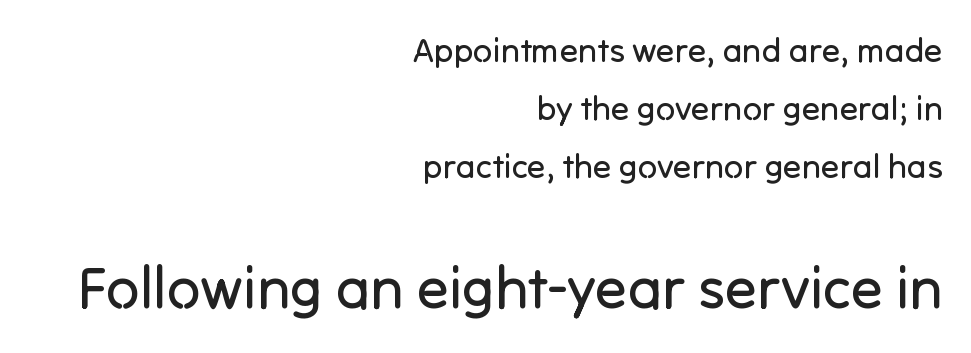
Q: Is the text bold? A: No.
Q: Is the text italic (slanted)? A: No, it is upright.
Q: Is the typeface a serif or a sans-serif typeface? A: Sans-serif.
Q: Is the text underlined? A: No.
Q: How is the paragraph aligned? A: Right-aligned.
Q: Is the spacing between letters normal or unusually wide? A: Normal.
Q: Is the spacing between lines tight, normal or loose? A: Normal.
Q: Which block of text is set in a larger size, the first (top) or the second (bottom)? A: The second (bottom) one.
Q: Width (condensed, normal, or wide)? A: Normal.
Q: Stroke contrast? A: Low.
Q: x-height? A: Medium.
Q: Monospaced? A: No.
